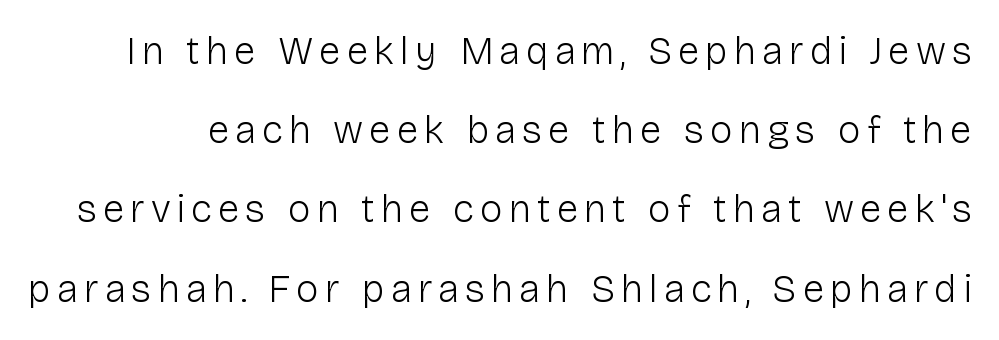
The image shows 39 px light sans-serif type, upright; set loose line spacing (2.03x), not underlined; low stroke contrast and a medium x-height.
